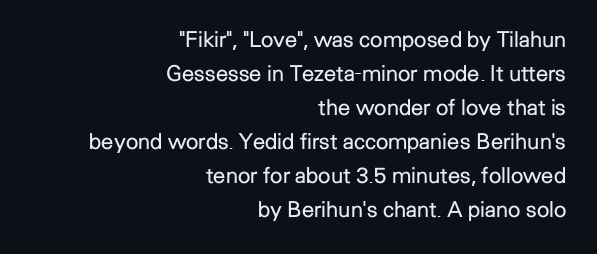
{"italic": "no", "bold": "no", "underline": "no", "align": "right", "line_spacing": "normal", "line_spacing_ratio": 1.55, "letter_spacing": "normal", "letter_spacing_em": 0.0, "glyph_px": 22}
